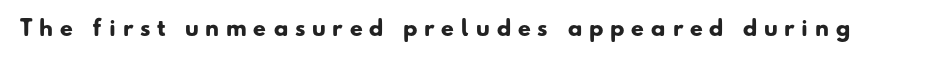
The image shows 21 px bold type; set unusually wide letter spacing (+0.32 em), not underlined.
